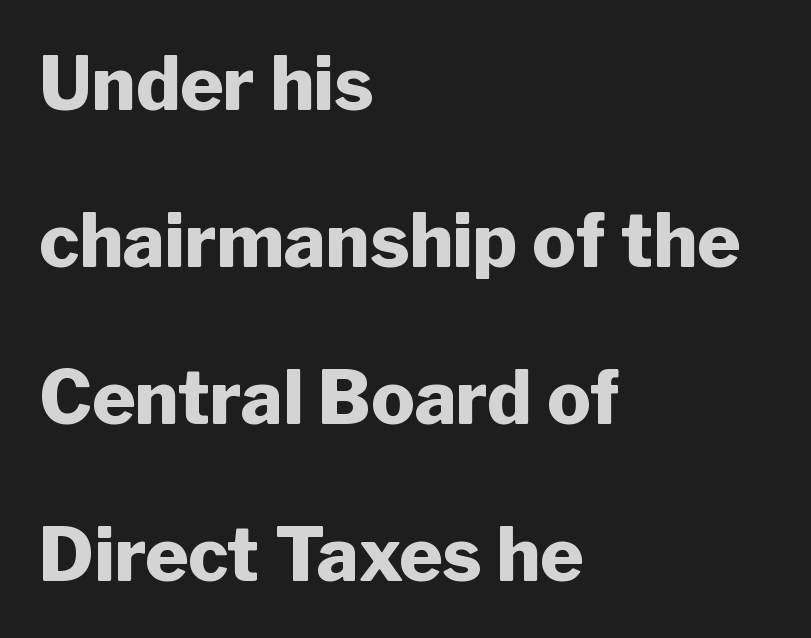
This rendering leaves character spacing at its baseline value. Widely set lines give the paragraph a tall, airy silhouette. The paragraph has a hard left edge and a soft right edge. The letters stand straight up with perfectly vertical stems. Looks like regular typesetting: each glyph gets only the width it needs. Words float on clear page, feet unadorned.
